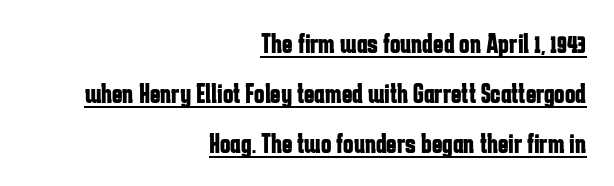
Think of a printed novel: that variable character pitch is what you see here. Does the weight exceed regular? Yes, all the way to bold. Every stem runs plumb, perpendicular to the baseline. Every word sits above its own underline.
